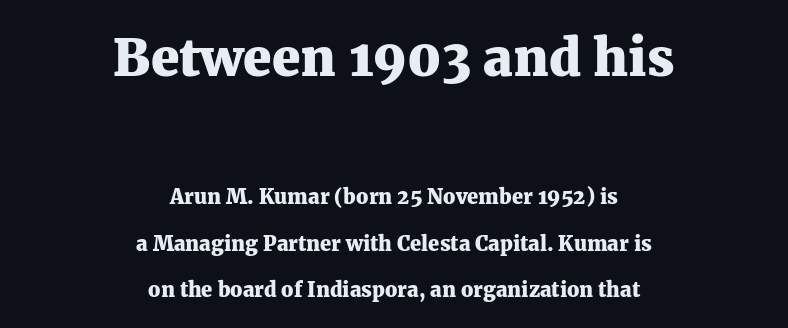
{"serif": "yes", "italic": "no", "bold": "yes", "weight": "heavy", "width": "normal", "stroke_contrast": "medium", "x_height": "medium", "monospaced": "no", "underline": "no", "align": "center", "line_spacing": "loose", "line_spacing_ratio": 2.32, "letter_spacing": "normal", "letter_spacing_em": 0.0, "larger_block": "first", "size_ratio": 2.55, "glyph_px": 51}
